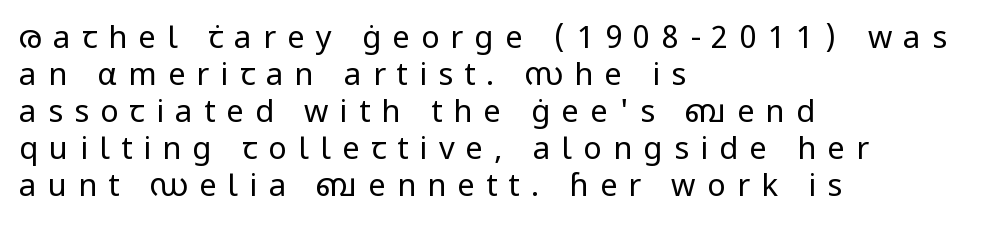
Q: Is the text bold? A: No.
Q: Is the text italic (slanted)? A: No, it is upright.
Q: Is the typeface a serif or a sans-serif typeface? A: Sans-serif.
Q: Is the text underlined? A: No.
Q: How is the paragraph aligned? A: Left-aligned.
Q: Is the spacing between letters normal or unusually wide? A: Unusually wide.
Q: Width (condensed, normal, or wide)? A: Normal.
Q: Stroke contrast? A: Low.
Q: x-height? A: Medium.
Q: Monospaced? A: No.
